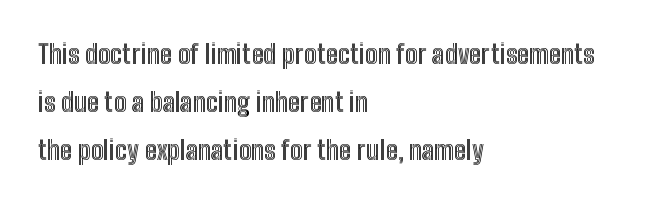
The image shows 26 px text type, upright; set left-aligned, line spacing 1.84x, normal letter spacing, not underlined.
